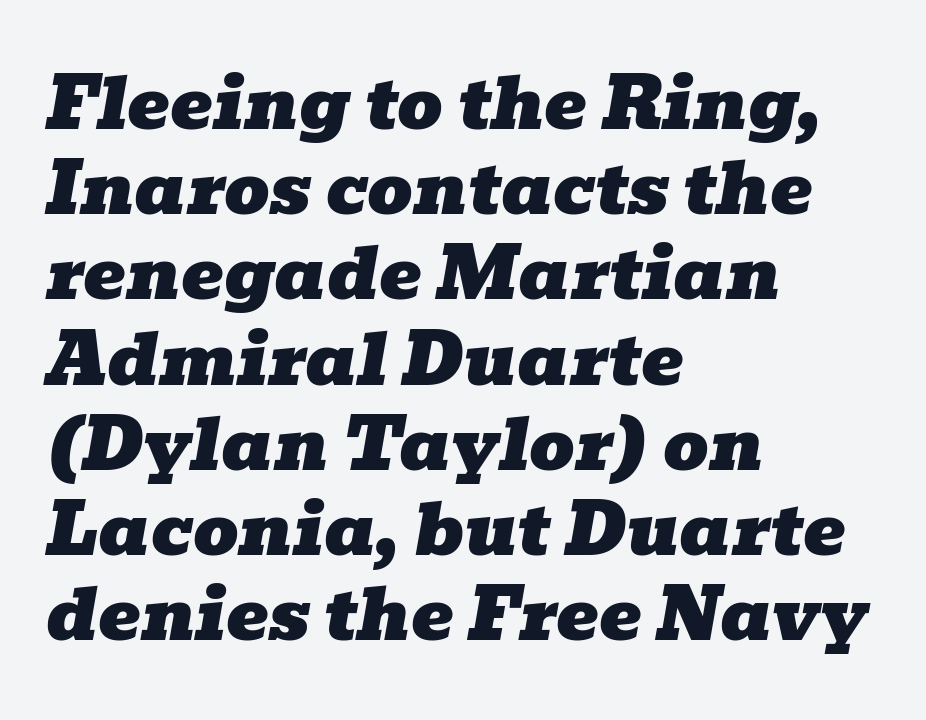
Q: Is the text italic (slanted)? A: Yes, it leans right by about 10 degrees.
Q: Is the typeface a serif or a sans-serif typeface? A: Serif.
Q: Is the text underlined? A: No.
Q: How is the paragraph aligned? A: Left-aligned.
Q: Is the spacing between letters normal or unusually wide? A: Normal.
Q: Width (condensed, normal, or wide)? A: Wide.
Q: Stroke contrast? A: Low.
Q: x-height? A: Medium.
Q: Monospaced? A: No.
